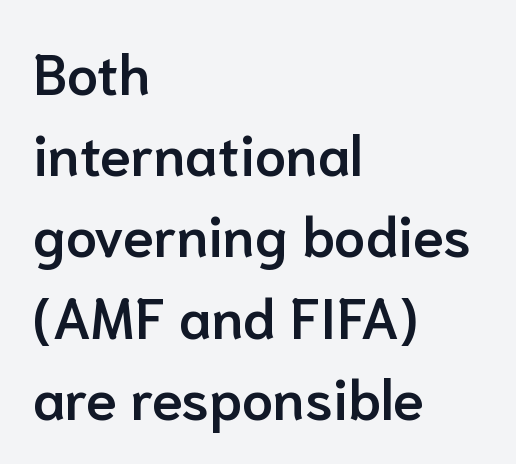
The image shows 56 px semibold sans-serif type, upright; set left-aligned, normal line spacing (1.45x), normal letter spacing, not underlined; low stroke contrast and a medium x-height.
